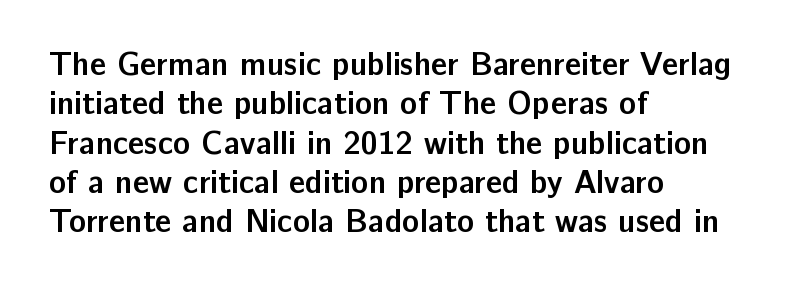
Serifs: no, the terminals of the letterforms are clean. Which margin do the lines hug? The left one — the right edge is uneven. Unmarked baselines from the first word to the last. Inter-character spacing is left at the font's built-in metrics. Every letter is thick-stroked: bold, no question. Looks like regular typesetting: each glyph gets only the width it needs.
